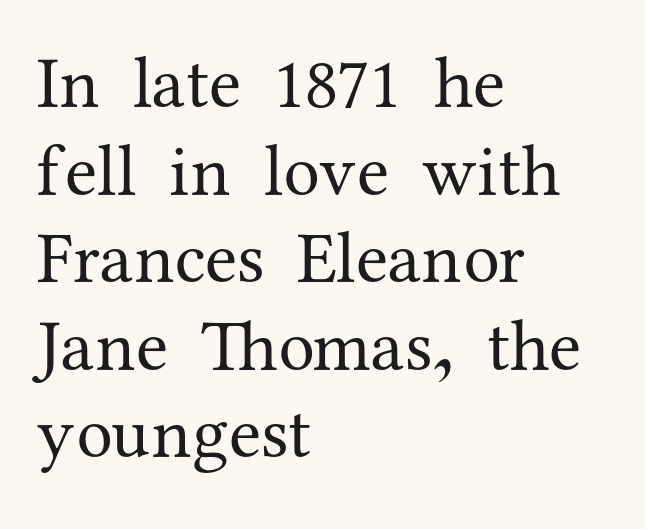
Q: Is the text bold? A: No.
Q: Is the text italic (slanted)? A: No, it is upright.
Q: Is the typeface a serif or a sans-serif typeface? A: Serif.
Q: Is the text underlined? A: No.
Q: How is the paragraph aligned? A: Left-aligned.
Q: Is the spacing between letters normal or unusually wide? A: Normal.
Q: Width (condensed, normal, or wide)? A: Normal.
Q: Stroke contrast? A: Medium.
Q: x-height? A: Medium.
Q: Monospaced? A: No.
